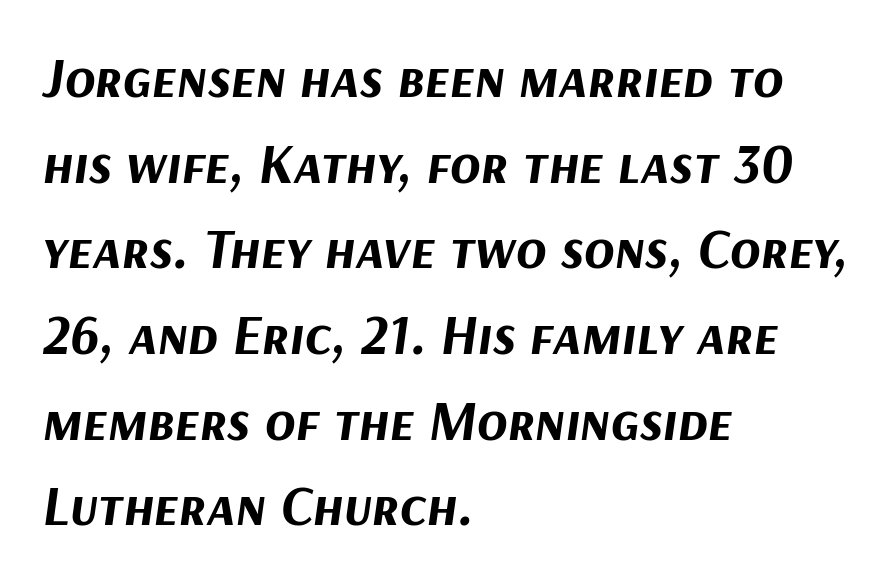
Q: Is the text bold? A: Yes.
Q: Is the text italic (slanted)? A: Yes, it leans right by about 9 degrees.
Q: Is the text underlined? A: No.
Q: How is the paragraph aligned? A: Left-aligned.
Q: Is the spacing between letters normal or unusually wide? A: Normal.
Q: Is the spacing between lines tight, normal or loose? A: Normal.
Q: Width (condensed, normal, or wide)? A: Normal.
Q: Stroke contrast? A: Medium.
Q: x-height? A: Medium.
Q: Monospaced? A: No.
